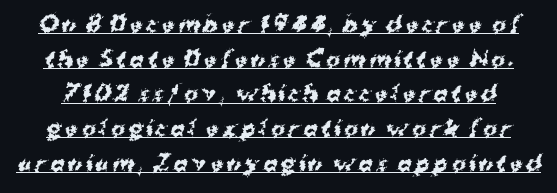
The rendering uses the underline text-decoration. The passage shown stacks its lines at a standard gap. Heavy, bold letterforms.
